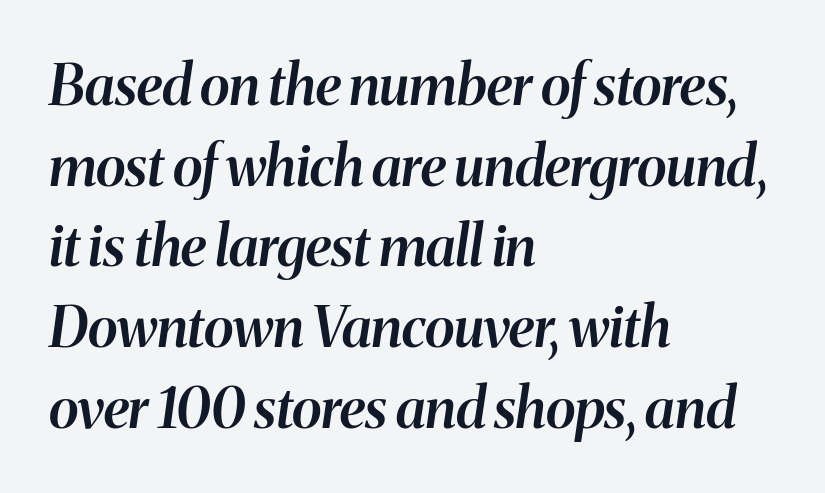
{"italic": "yes", "lean": "right", "slant_degrees": 8, "bold": "semi", "weight": "semibold", "width": "normal", "stroke_contrast": "medium", "x_height": "medium", "monospaced": "no", "underline": "no", "align": "left", "line_spacing": "normal", "line_spacing_ratio": 1.44, "letter_spacing": "normal", "letter_spacing_em": 0.0, "glyph_px": 56}
